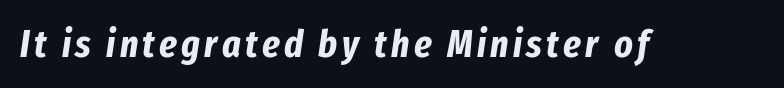
{"italic": "yes", "lean": "right", "slant_degrees": 8, "bold": "yes", "weight": "bold", "width": "condensed", "stroke_contrast": "low", "x_height": "medium", "monospaced": "no", "underline": "no", "glyph_px": 39}
